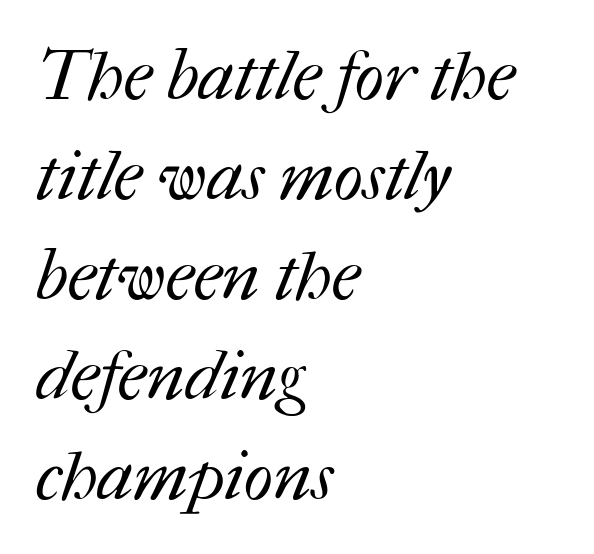
{"bold": "no", "weight": "regular", "width": "normal", "stroke_contrast": "medium", "x_height": "medium", "monospaced": "no", "underline": "no", "align": "left", "line_spacing": "normal", "line_spacing_ratio": 1.45, "letter_spacing": "normal", "letter_spacing_em": 0.0, "glyph_px": 69}
